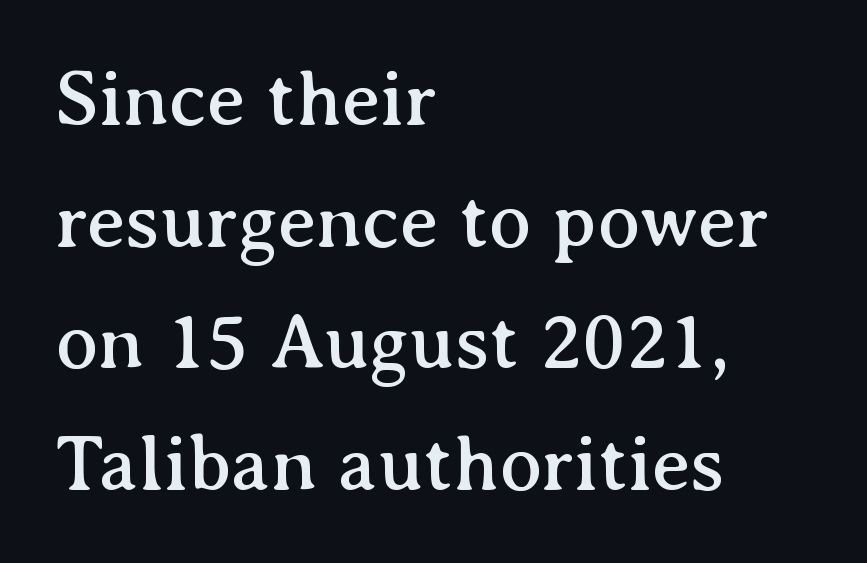
Compared with typical body copy, the letter spacing here is the same. The block of text has a typical density, with ordinary space between rows. The space directly below the letters is spotless. One-word summary of the alignment: left. Looks like regular typesetting: each glyph gets only the width it needs.
